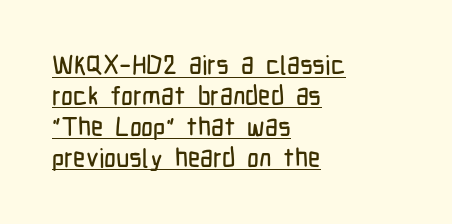
The specimen includes a rule beneath the text block's lines. Does the copy run flush right? No — it runs flush left. You can tell it's not italic because the verticals are truly vertical. Letter spacing: default.
